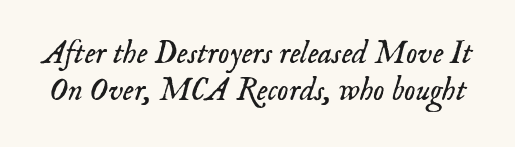
{"serif": "yes", "italic": "yes", "lean": "right", "slant_degrees": 18, "bold": "no", "weight": "light", "width": "normal", "stroke_contrast": "low", "x_height": "small", "monospaced": "no", "underline": "no", "line_spacing_ratio": 1.16, "letter_spacing": "normal", "letter_spacing_em": 0.0, "glyph_px": 32}
